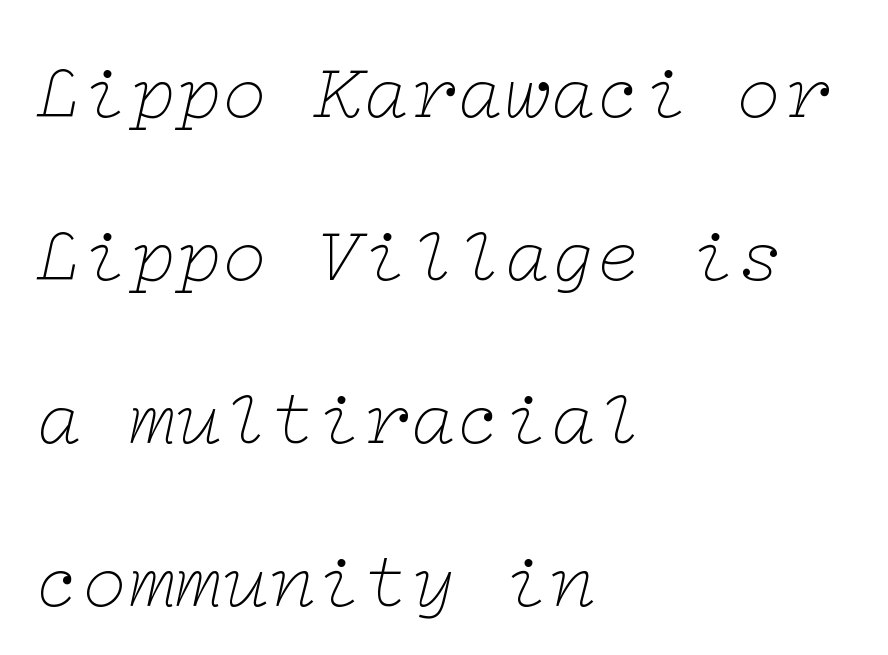
Q: Is the text bold? A: No.
Q: Is the text italic (slanted)? A: Yes, it leans right by about 12 degrees.
Q: Is the typeface a serif or a sans-serif typeface? A: Serif.
Q: Is the text underlined? A: No.
Q: How is the paragraph aligned? A: Left-aligned.
Q: Is the spacing between letters normal or unusually wide? A: Normal.
Q: Is the spacing between lines tight, normal or loose? A: Loose.
Q: Width (condensed, normal, or wide)? A: Wide.
Q: Stroke contrast? A: Low.
Q: x-height? A: Medium.
